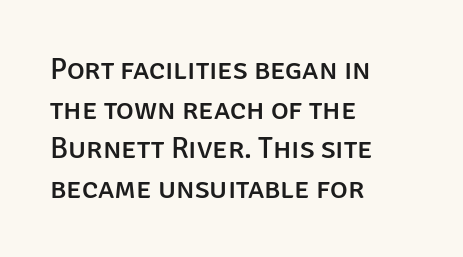
The image shows 30 px sans-serif type, upright; set left-aligned, normal line spacing (1.32x), normal letter spacing, not underlined; low stroke contrast and a large x-height.
